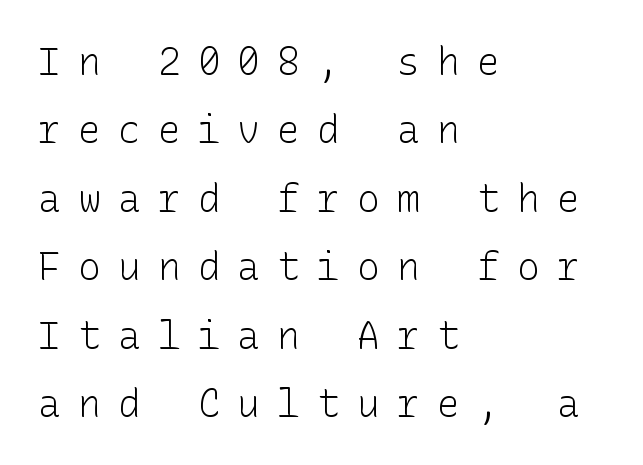
Compared with a centered layout, this one pins lines to the left instead. Every stem runs plumb, perpendicular to the baseline. This rendering widens character spacing well past its baseline value. Descender tails drop into unmarked territory.
